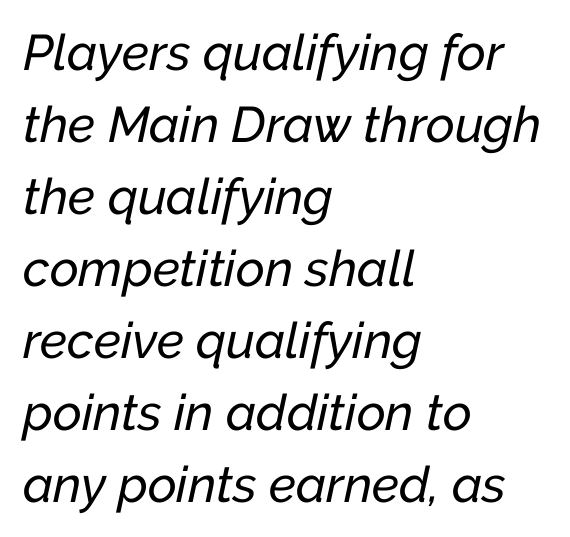
An italicized treatment has been applied to the whole sample. A typesetter would call this leading conventional body-copy spacing. Honestly, the letter spacing is just normal — you wouldn't notice it. Each row of text sits above clean, open space.
